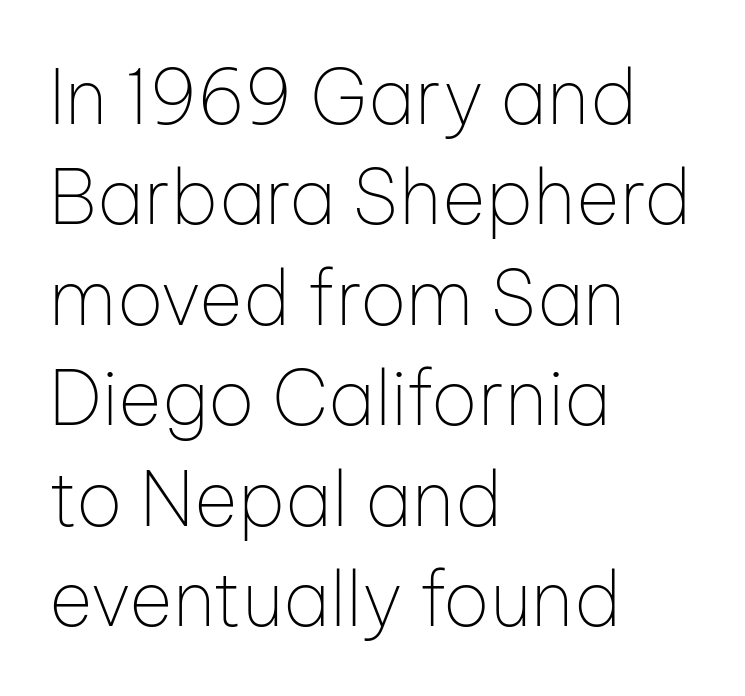
The zone under the glyphs is completely vacant. Type style note: lacks serifs. The rendering keeps characters at their native spacing. Counters stay open thanks to moderate or lighter strokes.
